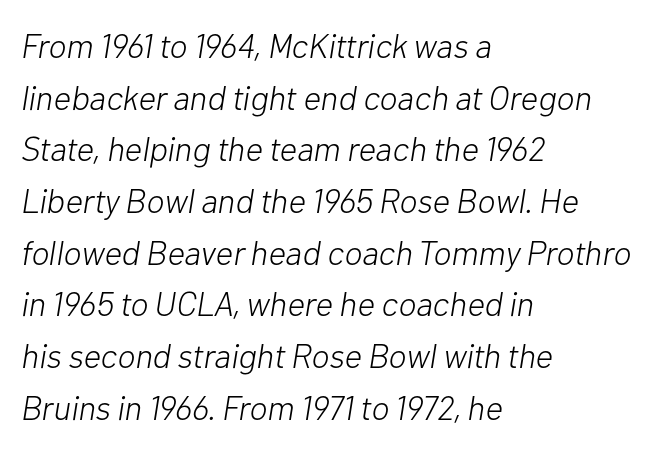
The image shows 34 px light type, italic (leaning right); set left-aligned, normal line spacing (1.52x), normal letter spacing, not underlined; low stroke contrast and a medium x-height.
